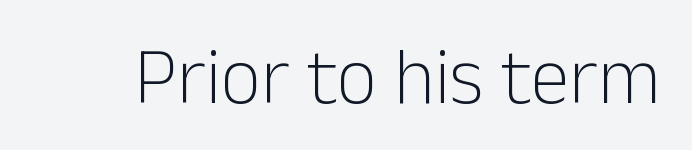
Ascenders rise straight up at ninety degrees. The space directly below the letters is spotless. What kind of face is this? One without serifs — a sans. This reads as an unemphasized weight, regular at the heaviest.
